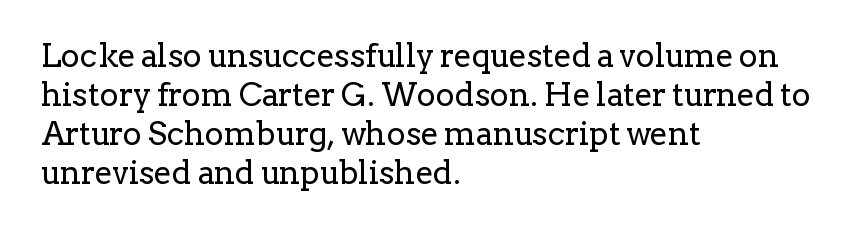
{"serif": "yes", "italic": "no", "bold": "no", "weight": "regular", "width": "normal", "stroke_contrast": "low", "x_height": "medium", "monospaced": "no", "underline": "no", "align": "left", "line_spacing_ratio": 1.22, "letter_spacing": "normal", "letter_spacing_em": 0.0, "glyph_px": 32}
